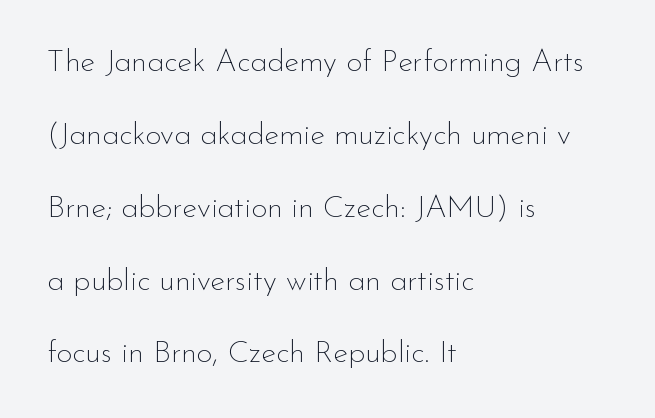
The typeface chosen for these lines omits serifs. Reading down the column, the eye jumps a long way to each next line. This is the regular roman posture of the typeface. Left-aligned paragraph, ragged on the right. These lines are rendered in a variable-pitch font.
